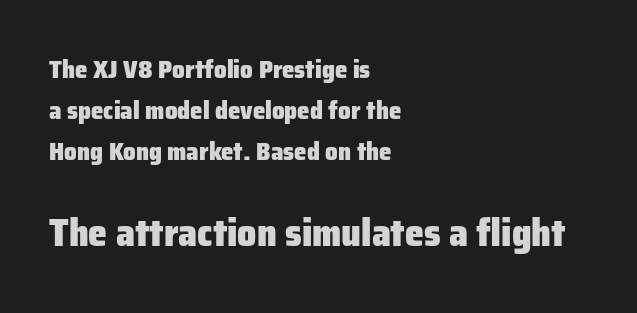
Regular leading. Every character sits straight up, as roman type does. Do the characters align in a grid? No, the font is proportional. No extra tracking has been applied to these lines. Weight: bold.
